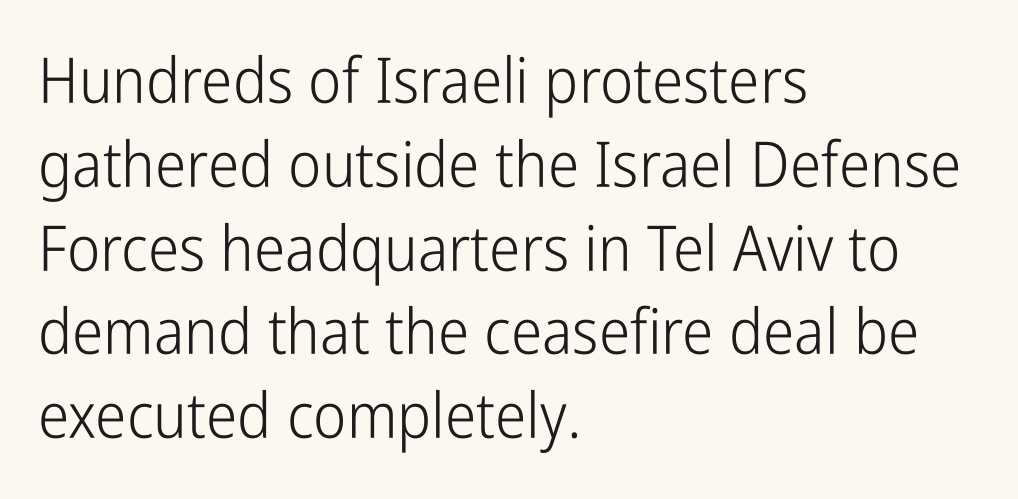
The image shows 63 px light, condensed sans-serif type, upright; set left-aligned, normal line spacing (1.33x), normal letter spacing, not underlined; low stroke contrast and a medium x-height.
